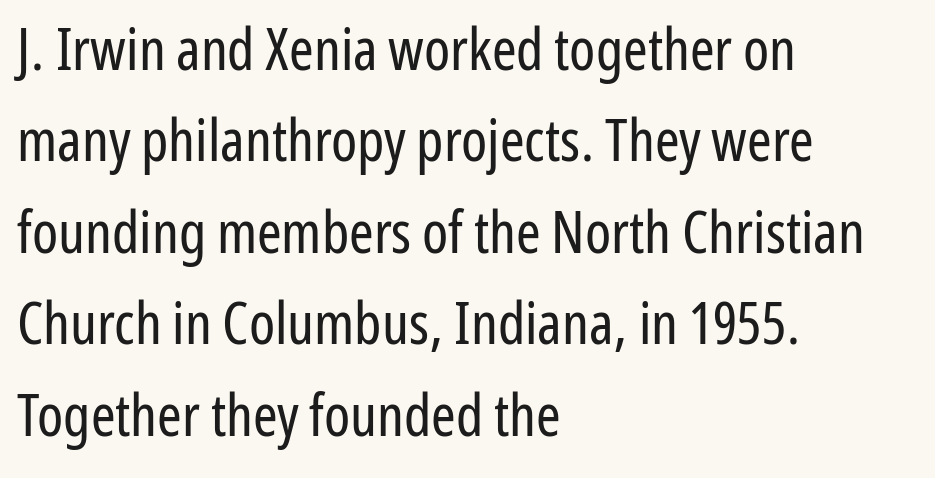
{"serif": "no", "italic": "no", "bold": "no", "weight": "regular", "width": "condensed", "stroke_contrast": "low", "x_height": "medium", "monospaced": "no", "underline": "no", "align": "left", "line_spacing": "normal", "line_spacing_ratio": 1.55, "letter_spacing": "normal", "letter_spacing_em": 0.0, "glyph_px": 59}
